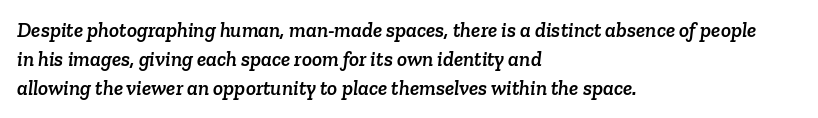
Successive baselines arrive at the customary interval. The gap between lines stays unmarked. The setting favours the left margin, as ordinary paragraphs usually do. This rendering leaves character spacing at its baseline value.
